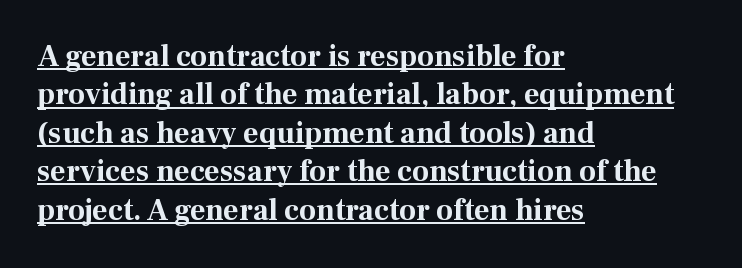
Strong, thick strokes mark this as bold type. The words here are underlined. Tracking value appears to be zero — textbook default spacing. A serif font was chosen for this passage. The lettering holds an erect, upright posture throughout.
